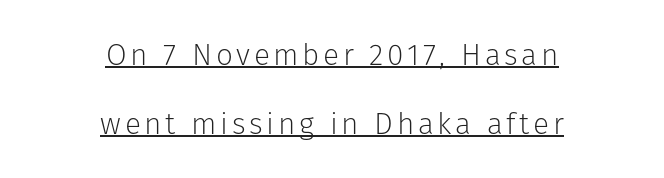
The image shows 30 px light sans-serif type, upright; set centered, loose line spacing (2.29x), underlined; low stroke contrast and a medium x-height.
